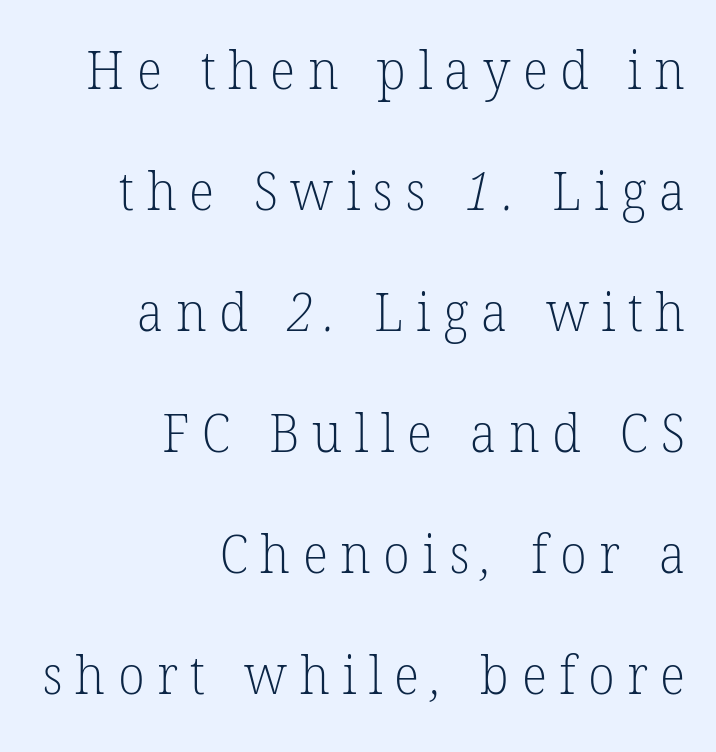
The weight would be labelled regular, book, light, or lighter still. Underline: absent. The paragraph shown leans on its right margin. Letter spacing: wide. Is there much room between lines? Yes — plenty of vertical air separates them. The letters advance in unequal steps, a hallmark of proportional type.
